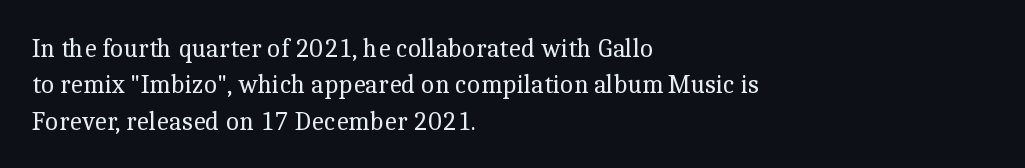
Q: Is the text bold? A: No.
Q: Is the text italic (slanted)? A: No, it is upright.
Q: Is the text underlined? A: No.
Q: How is the paragraph aligned? A: Left-aligned.
Q: Is the spacing between letters normal or unusually wide? A: Normal.
Q: Is the spacing between lines tight, normal or loose? A: Normal.
